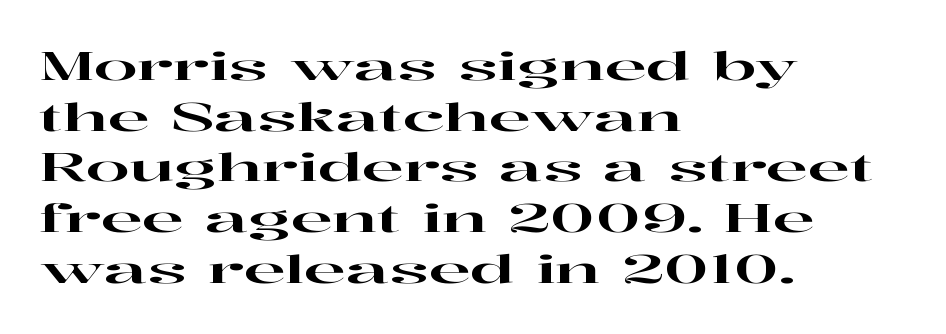
The image shows 39 px wide serif type, upright; set left-aligned, normal line spacing (1.3x), normal letter spacing, not underlined; high stroke contrast and a medium x-height.
